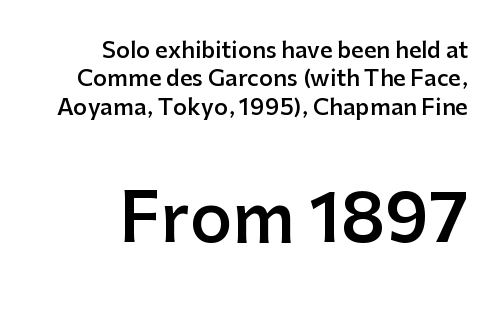
{"serif": "no", "italic": "no", "bold": "semi", "weight": "semibold", "width": "normal", "stroke_contrast": "low", "x_height": "medium", "monospaced": "no", "underline": "no", "align": "right", "line_spacing": "normal", "line_spacing_ratio": 1.29, "letter_spacing": "normal", "letter_spacing_em": 0.0, "larger_block": "second", "size_ratio": 3.0, "glyph_px": 66}
